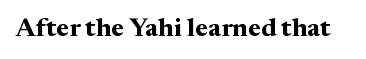
Only glyphs here, with clear space below each row. Rendered with straight, roman letterforms. The glyphs have the mass of a bold cut. Observe the ordinary spacing: letters are neighbours, not strangers.
